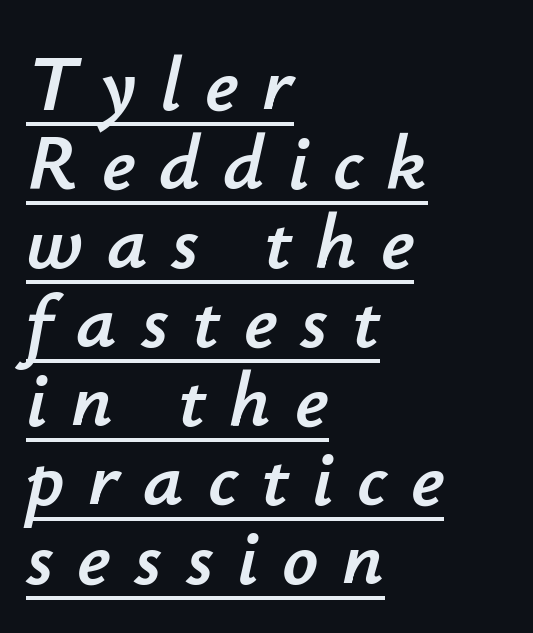
Q: Is the text italic (slanted)? A: Yes, it leans right by about 12 degrees.
Q: Is the text underlined? A: Yes.
Q: How is the paragraph aligned? A: Left-aligned.
Q: Is the spacing between letters normal or unusually wide? A: Unusually wide.
Q: Is the spacing between lines tight, normal or loose? A: Tight.
Q: Width (condensed, normal, or wide)? A: Normal.
Q: Stroke contrast? A: Low.
Q: x-height? A: Small.
Q: Monospaced? A: No.
